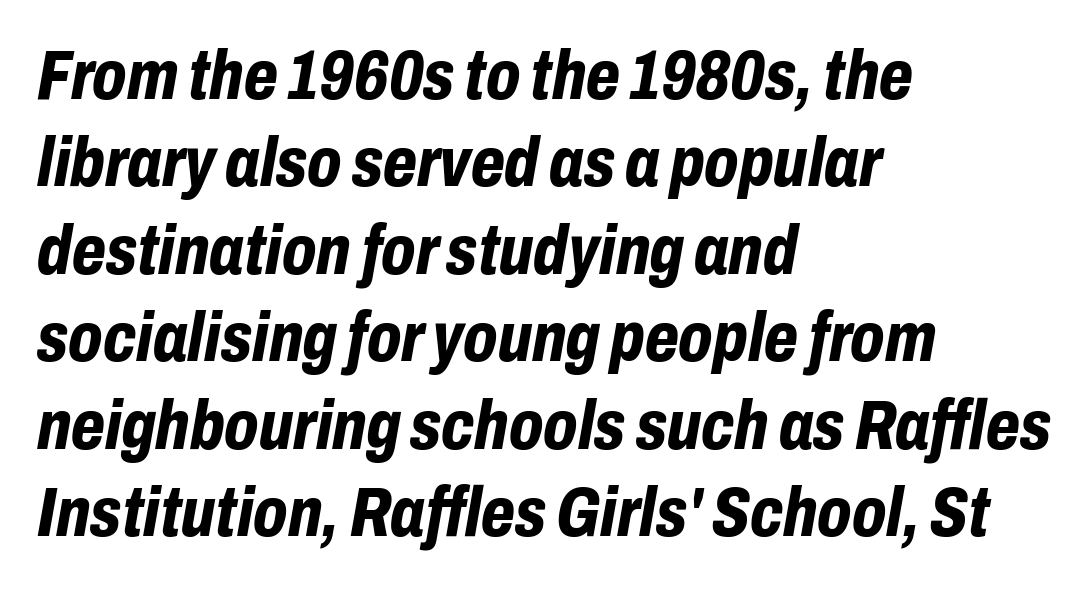
{"italic": "yes", "lean": "right", "slant_degrees": 10, "bold": "yes", "weight": "bold", "width": "condensed", "stroke_contrast": "low", "x_height": "medium", "monospaced": "no", "underline": "no", "align": "left", "line_spacing": "normal", "line_spacing_ratio": 1.25, "letter_spacing": "normal", "letter_spacing_em": 0.0, "glyph_px": 70}
